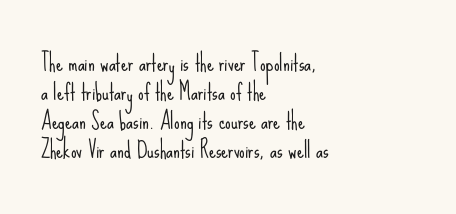
{"italic": "no", "bold": "no", "underline": "no", "align": "left", "line_spacing": "normal", "line_spacing_ratio": 1.32, "letter_spacing": "normal", "letter_spacing_em": 0.0, "glyph_px": 22}
